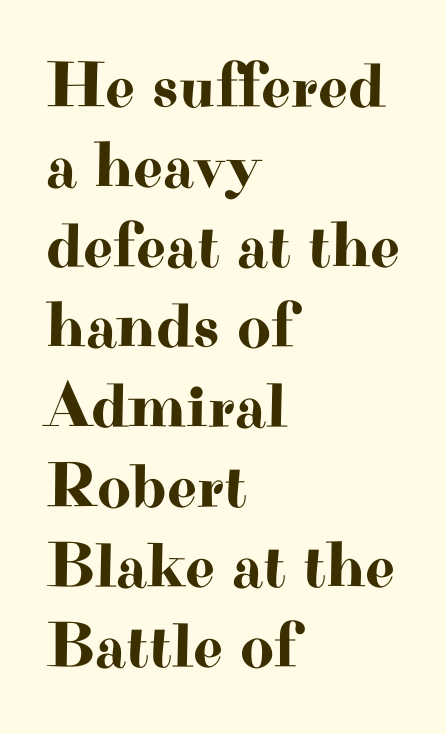
Q: Is the text italic (slanted)? A: No, it is upright.
Q: Is the typeface a serif or a sans-serif typeface? A: Serif.
Q: Is the text underlined? A: No.
Q: How is the paragraph aligned? A: Left-aligned.
Q: Is the spacing between letters normal or unusually wide? A: Normal.
Q: Width (condensed, normal, or wide)? A: Wide.
Q: Stroke contrast? A: High.
Q: x-height? A: Small.
Q: Monospaced? A: No.
